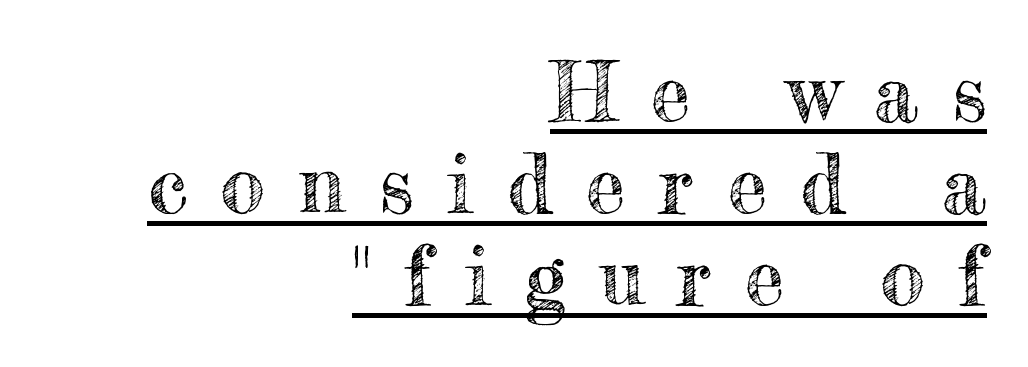
The image shows 80 px text type, upright; set right-aligned, tight line spacing (1.15x), unusually wide letter spacing (+0.42 em), underlined; a small x-height.
